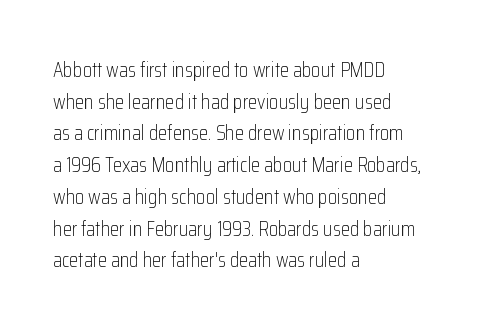
{"italic": "no", "bold": "no", "underline": "no", "align": "left", "line_spacing": "normal", "line_spacing_ratio": 1.51, "letter_spacing": "normal", "letter_spacing_em": 0.0, "glyph_px": 21}
